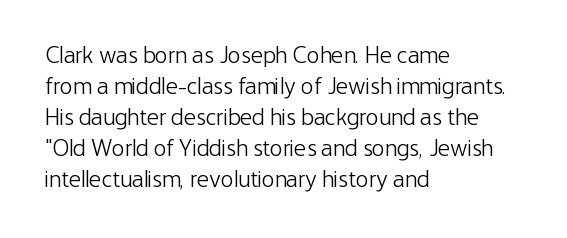
{"italic": "no", "bold": "no", "underline": "no", "align": "left", "line_spacing": "normal", "line_spacing_ratio": 1.29, "letter_spacing": "normal", "letter_spacing_em": 0.0, "glyph_px": 24}
